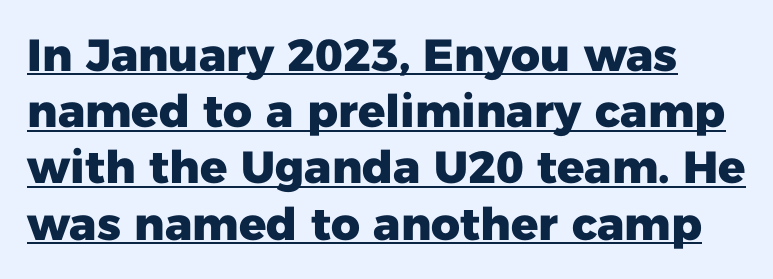
{"serif": "no", "italic": "no", "bold": "yes", "weight": "heavy", "width": "normal", "stroke_contrast": "low", "x_height": "medium", "monospaced": "no", "underline": "yes", "line_spacing": "normal", "line_spacing_ratio": 1.25, "letter_spacing": "normal", "letter_spacing_em": 0.0, "glyph_px": 45}
